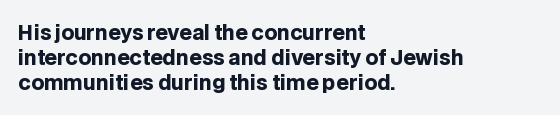
{"italic": "no", "bold": "yes", "underline": "no", "align": "left", "line_spacing": "normal", "line_spacing_ratio": 1.26, "letter_spacing": "normal", "letter_spacing_em": 0.0, "glyph_px": 20}
